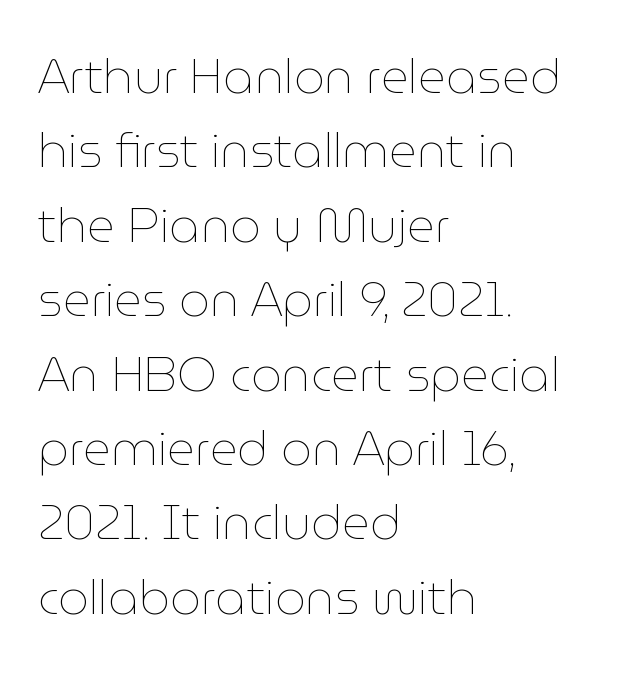
The image shows 48 px thin type, upright; set left-aligned, normal line spacing (1.55x), normal letter spacing, not underlined; low stroke contrast and a medium x-height.
